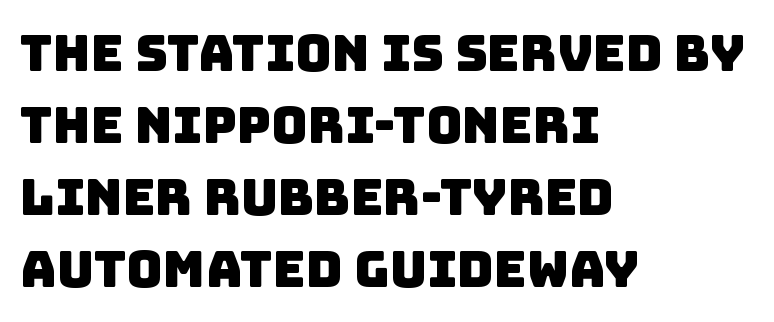
{"serif": "no", "width": "normal", "stroke_contrast": "low", "x_height": "large", "monospaced": "no", "underline": "no", "align": "left", "line_spacing": "normal", "line_spacing_ratio": 1.44, "letter_spacing": "normal", "letter_spacing_em": 0.0, "glyph_px": 50}
